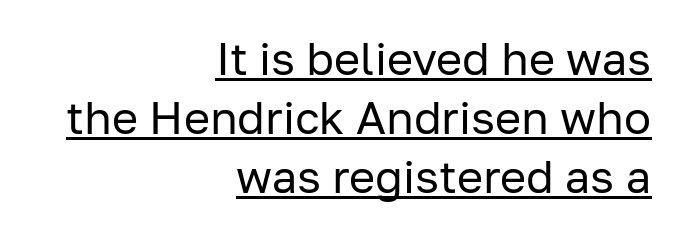
Q: Is the text bold? A: No.
Q: Is the text italic (slanted)? A: No, it is upright.
Q: Is the typeface a serif or a sans-serif typeface? A: Sans-serif.
Q: Is the text underlined? A: Yes.
Q: How is the paragraph aligned? A: Right-aligned.
Q: Is the spacing between letters normal or unusually wide? A: Normal.
Q: Is the spacing between lines tight, normal or loose? A: Normal.
Q: Width (condensed, normal, or wide)? A: Normal.
Q: Stroke contrast? A: Low.
Q: x-height? A: Medium.
Q: Monospaced? A: No.
